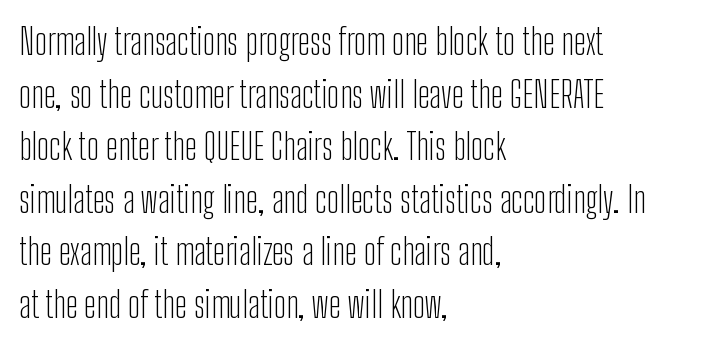
The image shows 36 px light, condensed sans-serif type, upright; set left-aligned, normal line spacing (1.46x), normal letter spacing, not underlined; low stroke contrast and a medium x-height.
